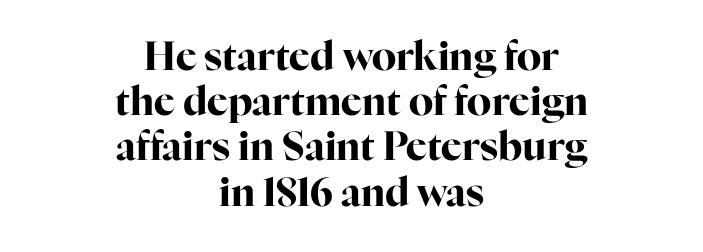
{"serif": "yes", "italic": "no", "bold": "yes", "weight": "bold", "width": "normal", "stroke_contrast": "high", "x_height": "medium", "monospaced": "no", "underline": "no", "align": "center", "line_spacing_ratio": 1.16, "letter_spacing": "normal", "letter_spacing_em": 0.0, "glyph_px": 39}
